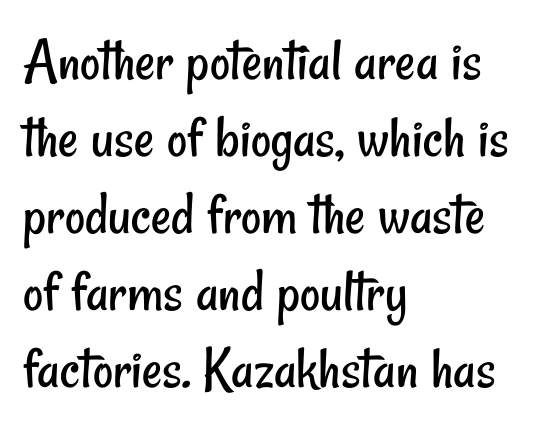
Is the block centered? No — it sits flush against the left margin. Spacing verdict: proportional, widths tailored to each character. Descenders are the only things crossing below the line. Each letter's strokes conclude bluntly, with no projecting serifs. Words appear dense and cohesive because spacing is normal.
